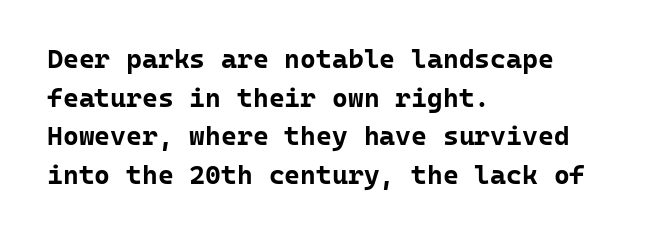
The image shows 27 px bold type, upright; set left-aligned, normal line spacing (1.43x), normal letter spacing, not underlined.
